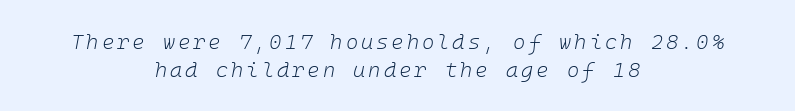
Q: Is the text bold? A: No.
Q: Is the text italic (slanted)? A: Yes, it leans right by about 10 degrees.
Q: Is the text underlined? A: No.
Q: How is the paragraph aligned? A: Centered.
Q: Is the spacing between lines tight, normal or loose? A: Normal.
